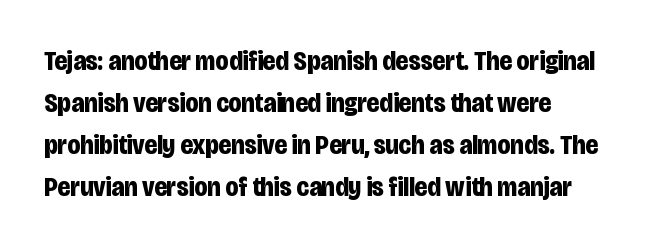
Q: Is the text bold? A: Yes.
Q: Is the text italic (slanted)? A: No, it is upright.
Q: Is the text underlined? A: No.
Q: Is the spacing between letters normal or unusually wide? A: Normal.
Q: Is the spacing between lines tight, normal or loose? A: Normal.
